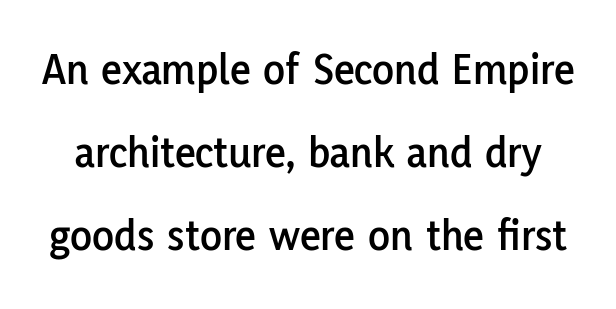
Tracking here is standard; glyphs follow each other at the usual distance. The face used here is proportionally spaced, like ordinary book or web type. The face used here is a sans, in the tradition of grotesques and geometrics. The space beneath each line is pristine and unruled. Posture: straight, roman, zero tilt.
